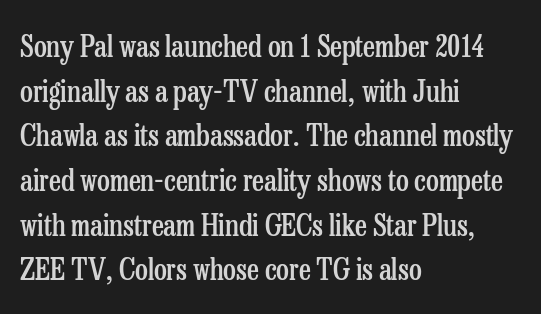
Summary of weight: moderately heavy, a semibold. To sum up the face: it has serifs. The passage is arranged the way most books set body copy — flush left. Standard letterfit; no display-style spreading of the glyphs.
